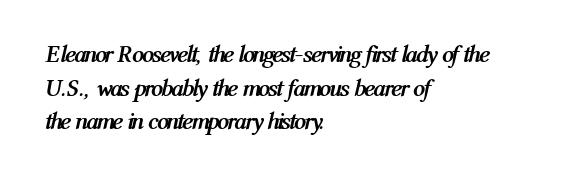
The image shows 24 px bold type, italic (leaning right); set left-aligned, normal line spacing (1.4x), normal letter spacing, not underlined.
